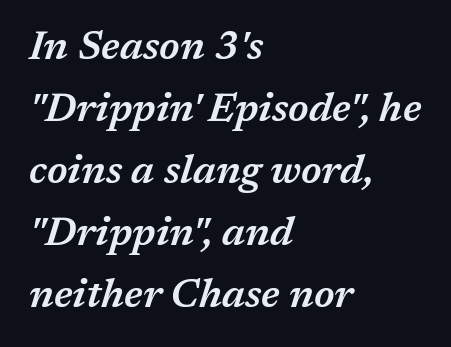
{"italic": "yes", "lean": "right", "slant_degrees": 17, "bold": "semi", "weight": "semibold", "width": "normal", "stroke_contrast": "medium", "x_height": "medium", "monospaced": "no", "underline": "no", "align": "left", "line_spacing": "normal", "line_spacing_ratio": 1.55, "letter_spacing": "normal", "letter_spacing_em": 0.0, "glyph_px": 40}
